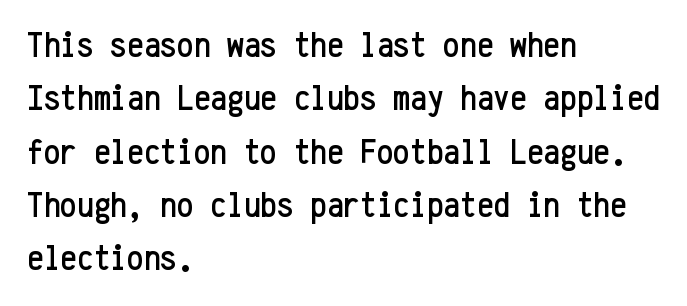
The space between consecutive lines is moderate. The type family on display is of the sans-serif kind. The specimen reads as upright at a glance. Every character here occupies the same horizontal width, giving the sample a typewriter-like rhythm. Glance below the letters and you will spot only blank space. Compared with typical body copy, the letter spacing here is the same.
